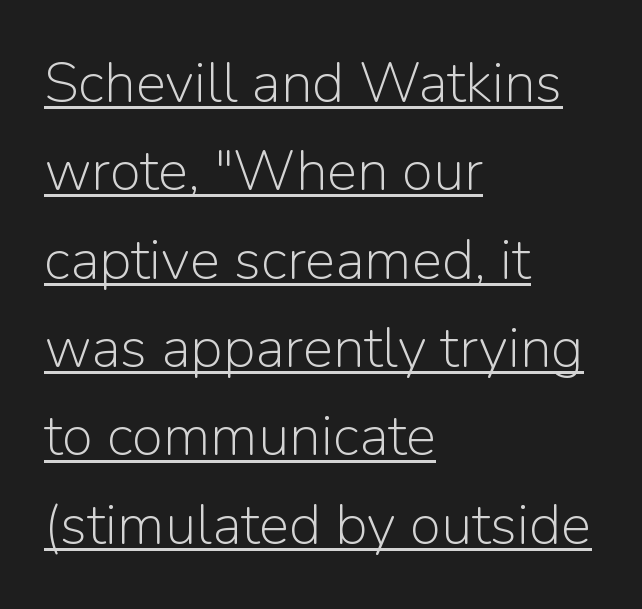
Examine the stroke ends and you'll find no serifs. No heavy texture on the line: the type isn't bold. In terms of letterspacing, this is plain default setting. You can tell it's not italic because the verticals are truly vertical.
